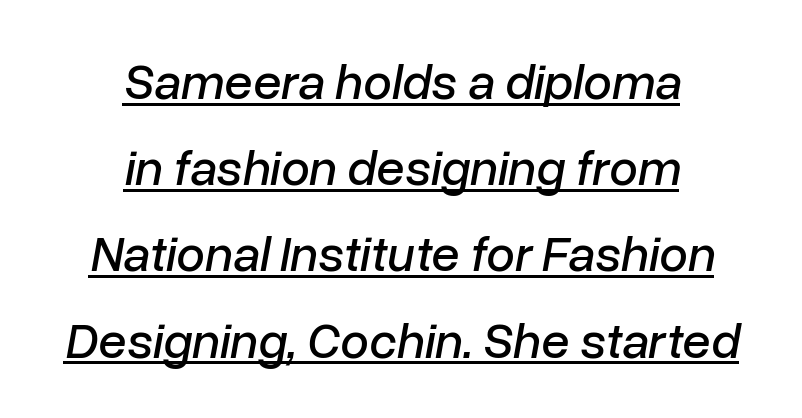
The image shows 51 px text type, italic (leaning right); set centered, normal line spacing (1.69x), normal letter spacing, underlined; low stroke contrast and a medium x-height.
